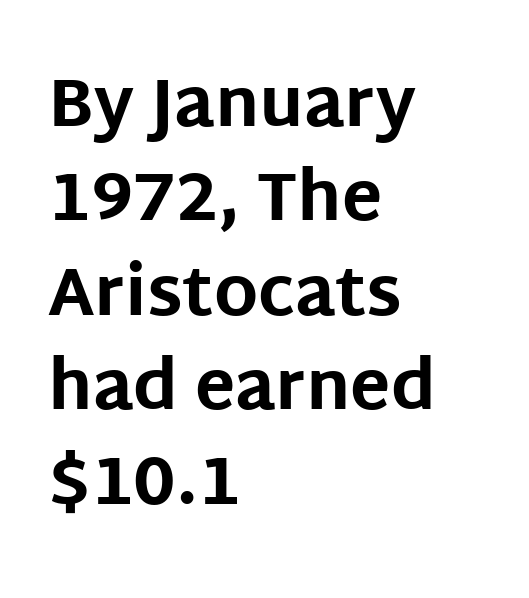
{"serif": "no", "italic": "no", "bold": "yes", "weight": "bold", "width": "normal", "stroke_contrast": "low", "x_height": "large", "monospaced": "no", "underline": "no", "align": "left", "line_spacing": "normal", "line_spacing_ratio": 1.41, "letter_spacing": "normal", "letter_spacing_em": 0.0, "glyph_px": 67}
